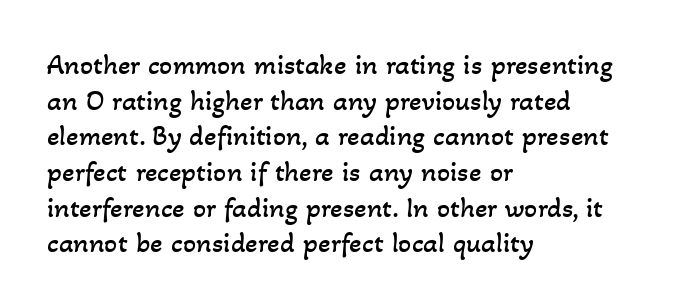
Spacing verdict: proportional, widths tailored to each character. Weight: regular or lighter. Quick note: underline off. This rendering leaves character spacing at its baseline value. The rag falls on the right side of this text block.
